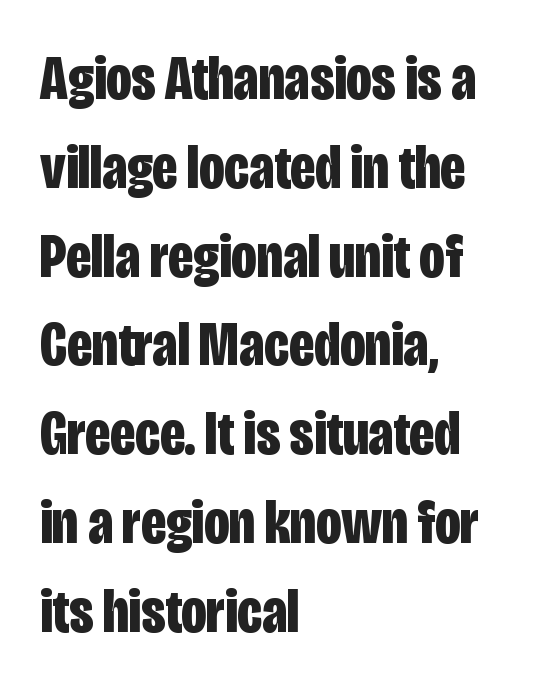
{"serif": "no", "italic": "no", "bold": "yes", "weight": "bold", "width": "condensed", "stroke_contrast": "low", "x_height": "large", "monospaced": "no", "underline": "no", "align": "left", "line_spacing": "normal", "line_spacing_ratio": 1.41, "letter_spacing": "normal", "letter_spacing_em": 0.0, "glyph_px": 63}
